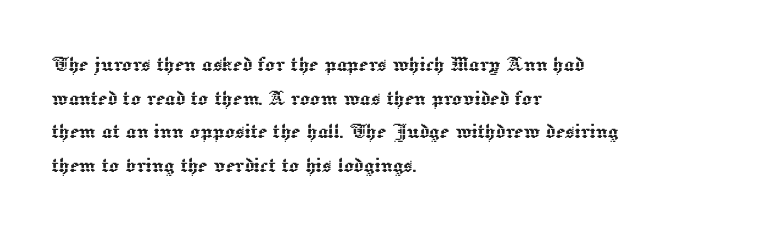
Caption: multi-line text, flush left, ragged right. The font's upright variant was chosen for this text. What stands out about the letter spacing? Nothing — it is the standard amount. Has an underline been added? It has not. This block has exactly the height ordinary leading produces.
